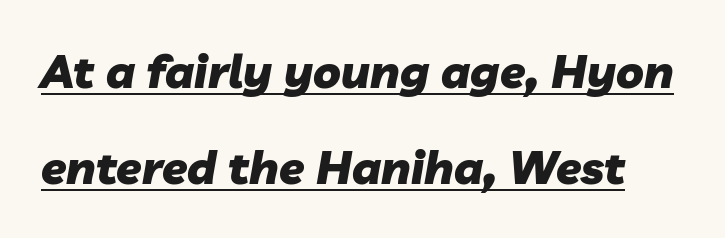
{"italic": "yes", "lean": "right", "slant_degrees": 10, "bold": "yes", "weight": "heavy", "width": "normal", "stroke_contrast": "low", "x_height": "medium", "monospaced": "no", "underline": "yes", "line_spacing": "loose", "line_spacing_ratio": 2.09, "letter_spacing": "normal", "letter_spacing_em": 0.0, "glyph_px": 46}
